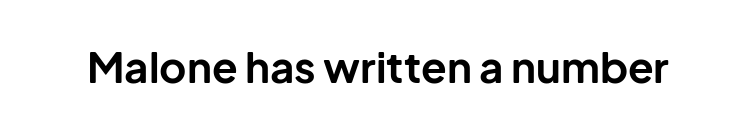
Clear beneath every line of the passage. What kind of face is this? One without serifs — a sans. Is the type bold? Yes — the strokes are clearly thick and heavy. Think of a printed novel: that variable character pitch is what you see here. The specimen reads as upright at a glance.
